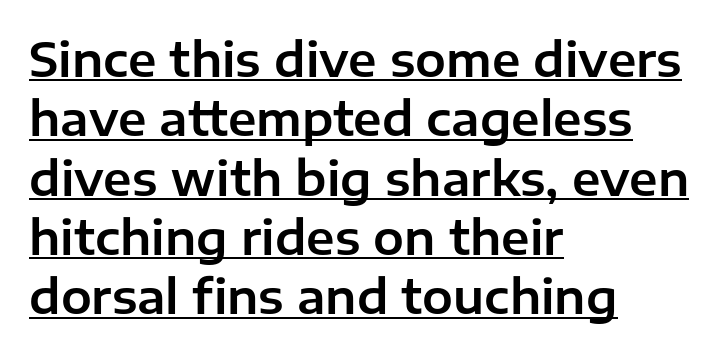
{"serif": "no", "italic": "no", "width": "normal", "stroke_contrast": "low", "x_height": "medium", "monospaced": "no", "underline": "yes", "align": "left", "line_spacing": "normal", "line_spacing_ratio": 1.29, "letter_spacing": "normal", "letter_spacing_em": 0.0, "glyph_px": 46}
